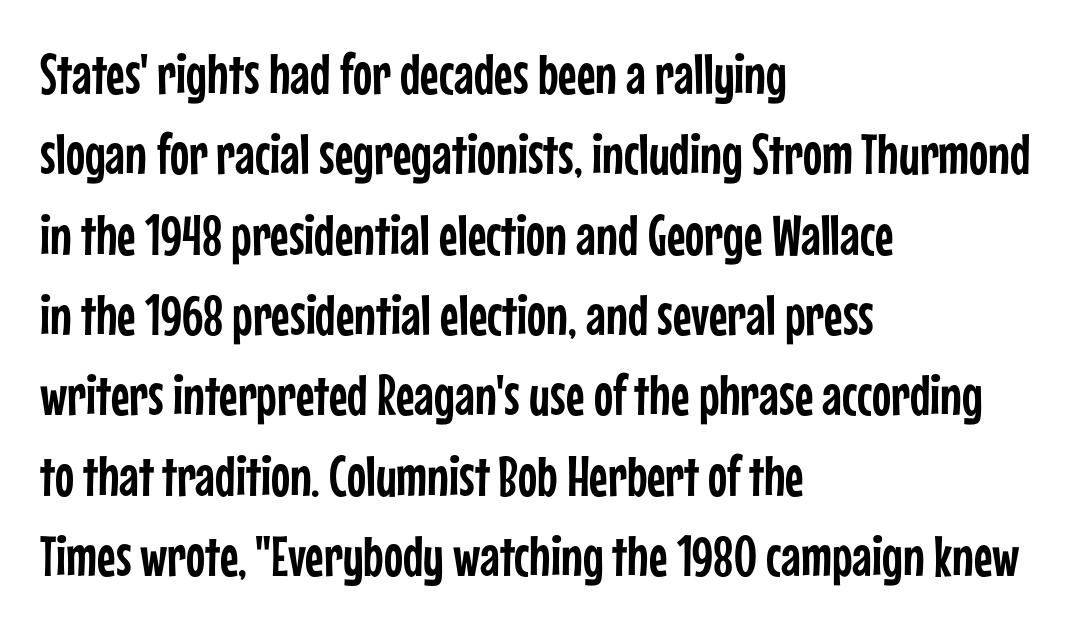
In terms of letterspacing, this is plain default setting. Beneath every word, the page is bare. The leading is moderate, giving the passage an even texture. Looks like regular typesetting: each glyph gets only the width it needs.
